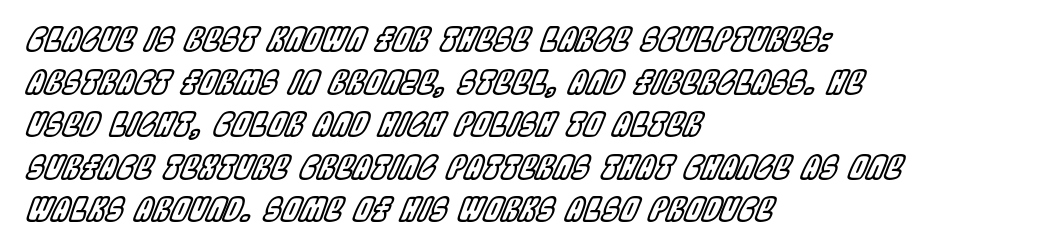
The image shows 32 px condensed type, italic (leaning right); set left-aligned, normal line spacing (1.33x), normal letter spacing, not underlined; a large x-height.
